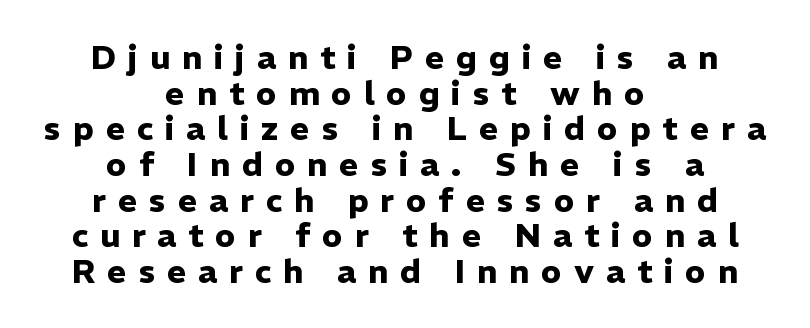
A full-strength bold gives these letters their thick strokes. Varying glyph widths throughout — classic text-font behaviour. The rendering inserts visible extra space after every character. Compared with a flush-left layout, this one balances lines on the center instead. The baseline area is clear.
